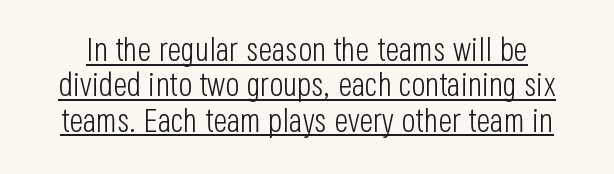
{"serif": "no", "italic": "no", "bold": "no", "weight": "light", "width": "condensed", "stroke_contrast": "low", "x_height": "large", "monospaced": "no", "underline": "yes", "line_spacing": "tight", "line_spacing_ratio": 1.07, "letter_spacing": "normal", "letter_spacing_em": 0.0, "glyph_px": 33}
